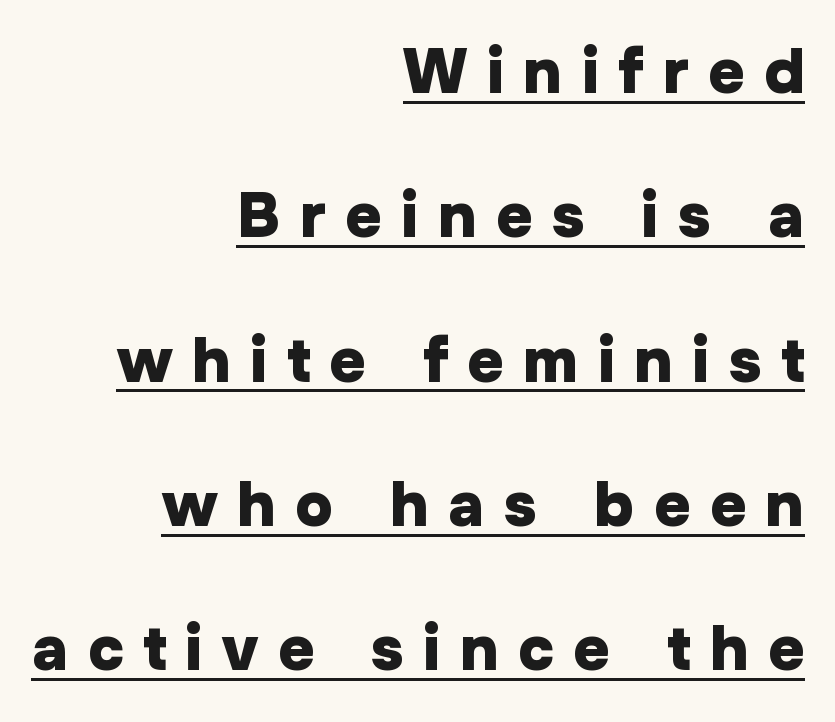
{"serif": "no", "italic": "no", "bold": "yes", "weight": "heavy", "width": "normal", "stroke_contrast": "low", "x_height": "medium", "monospaced": "no", "underline": "yes", "align": "right", "line_spacing": "loose", "line_spacing_ratio": 2.29, "letter_spacing": "wide", "letter_spacing_em": 0.31, "glyph_px": 63}
